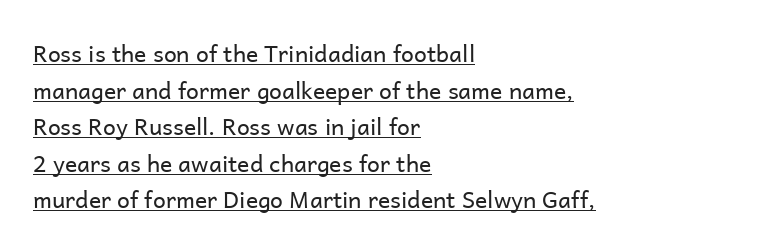
{"italic": "no", "bold": "no", "underline": "yes", "align": "left", "line_spacing": "normal", "line_spacing_ratio": 1.59, "letter_spacing": "normal", "letter_spacing_em": 0.0, "glyph_px": 23}
